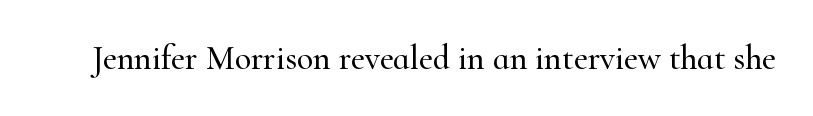
The image shows 34 px serif type, upright; set normal letter spacing, not underlined; high stroke contrast and a small x-height.
